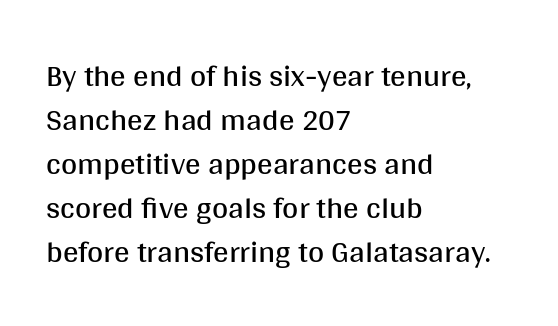
Q: Is the text bold? A: No.
Q: Is the text italic (slanted)? A: No, it is upright.
Q: Is the typeface a serif or a sans-serif typeface? A: Sans-serif.
Q: Is the text underlined? A: No.
Q: How is the paragraph aligned? A: Left-aligned.
Q: Is the spacing between letters normal or unusually wide? A: Normal.
Q: Is the spacing between lines tight, normal or loose? A: Normal.
Q: Width (condensed, normal, or wide)? A: Normal.
Q: Stroke contrast? A: Medium.
Q: x-height? A: Large.
Q: Monospaced? A: No.
